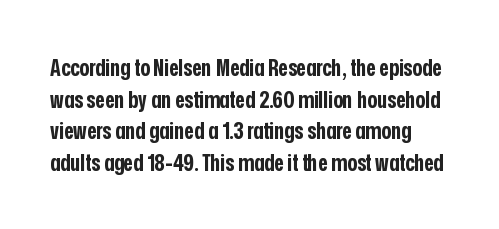
{"italic": "no", "bold": "yes", "underline": "no", "line_spacing": "normal", "line_spacing_ratio": 1.37, "letter_spacing": "normal", "letter_spacing_em": 0.0, "glyph_px": 23}
